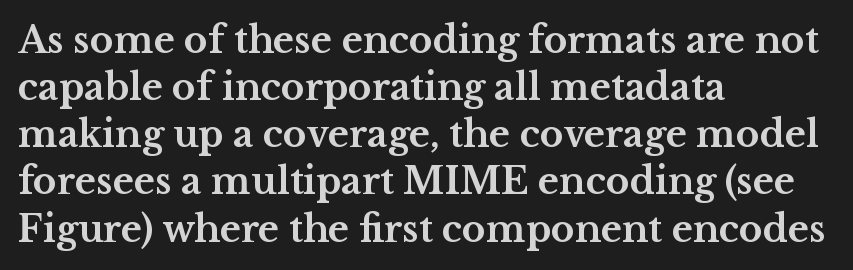
Q: Is the text bold? A: Yes.
Q: Is the text italic (slanted)? A: No, it is upright.
Q: Is the typeface a serif or a sans-serif typeface? A: Serif.
Q: Is the text underlined? A: No.
Q: How is the paragraph aligned? A: Left-aligned.
Q: Is the spacing between letters normal or unusually wide? A: Normal.
Q: Is the spacing between lines tight, normal or loose? A: Normal.
Q: Width (condensed, normal, or wide)? A: Wide.
Q: Stroke contrast? A: Medium.
Q: x-height? A: Medium.
Q: Monospaced? A: No.
